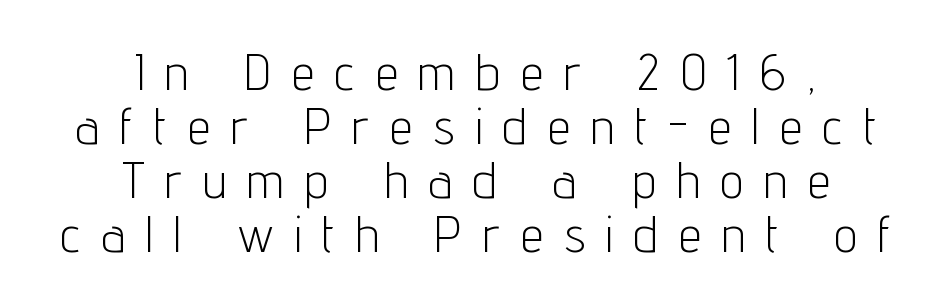
Q: Is the text bold? A: No.
Q: Is the text italic (slanted)? A: No, it is upright.
Q: Is the typeface a serif or a sans-serif typeface? A: Sans-serif.
Q: Is the text underlined? A: No.
Q: How is the paragraph aligned? A: Centered.
Q: Is the spacing between letters normal or unusually wide? A: Unusually wide.
Q: Is the spacing between lines tight, normal or loose? A: Tight.
Q: Width (condensed, normal, or wide)? A: Condensed.
Q: Stroke contrast? A: Low.
Q: x-height? A: Medium.
Q: Monospaced? A: No.
